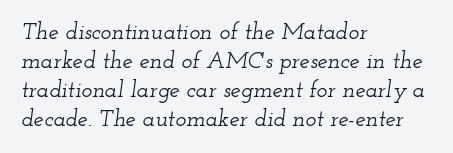
{"italic": "yes", "lean": "right", "slant_degrees": 12, "underline": "no", "align": "left", "line_spacing": "normal", "line_spacing_ratio": 1.26, "letter_spacing": "normal", "letter_spacing_em": 0.0, "glyph_px": 23}
